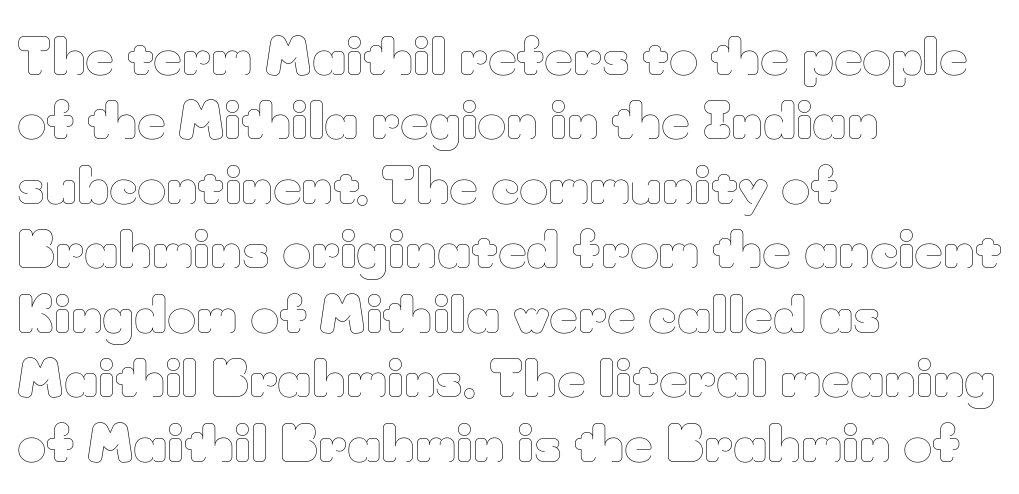
The image shows 50 px thin type, upright; set left-aligned, normal line spacing (1.29x), normal letter spacing, not underlined; low stroke contrast and a small x-height.
